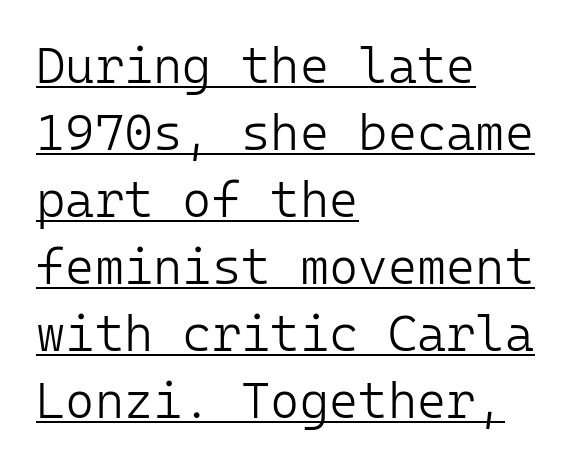
The image shows 50 px light sans-serif type, upright, monospaced; set left-aligned, normal line spacing (1.34x), normal letter spacing, underlined; low stroke contrast and a medium x-height.
